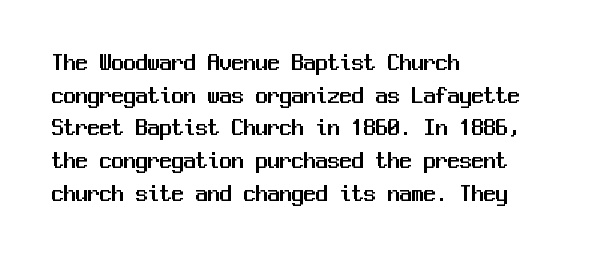
The vertical gap from one line to the next is medium. The rendering keeps characters at their native spacing. The axis of the letterforms is exactly vertical. Bare-footed words on every line. In CSS terms this would be text-align: left.
